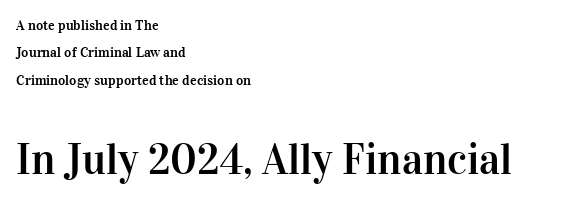
Q: Is the text italic (slanted)? A: No, it is upright.
Q: Is the typeface a serif or a sans-serif typeface? A: Serif.
Q: Is the text underlined? A: No.
Q: How is the paragraph aligned? A: Left-aligned.
Q: Is the spacing between letters normal or unusually wide? A: Normal.
Q: Is the spacing between lines tight, normal or loose? A: Loose.
Q: Which block of text is set in a larger size, the first (top) or the second (bottom)? A: The second (bottom) one.
Q: Width (condensed, normal, or wide)? A: Normal.
Q: Stroke contrast? A: High.
Q: x-height? A: Medium.
Q: Monospaced? A: No.
